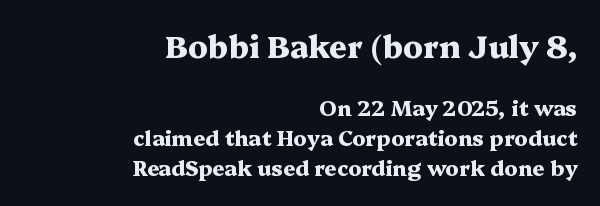
{"serif": "yes", "italic": "no", "bold": "yes", "weight": "heavy", "width": "wide", "stroke_contrast": "medium", "x_height": "medium", "monospaced": "no", "underline": "no", "align": "right", "line_spacing": "normal", "line_spacing_ratio": 1.43, "letter_spacing": "normal", "letter_spacing_em": 0.0, "larger_block": "first", "size_ratio": 1.48, "glyph_px": 31}
